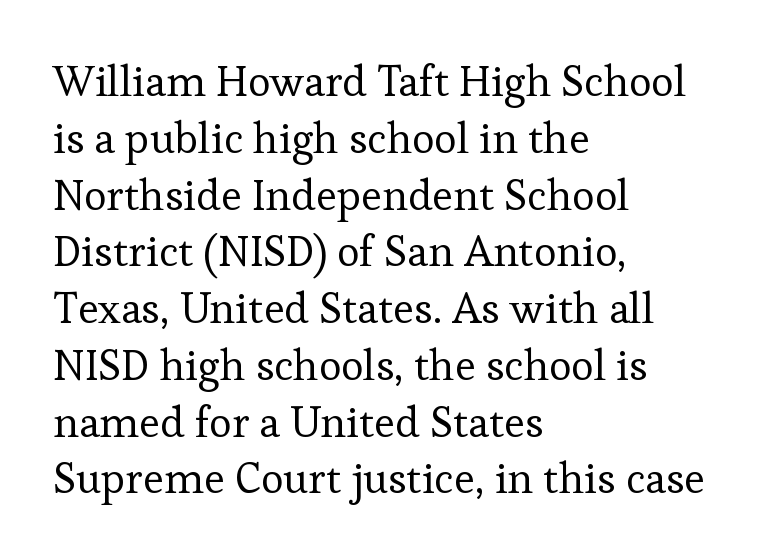
{"serif": "yes", "italic": "no", "bold": "no", "weight": "regular", "width": "normal", "stroke_contrast": "low", "x_height": "medium", "monospaced": "no", "underline": "no", "align": "left", "line_spacing": "normal", "line_spacing_ratio": 1.32, "letter_spacing": "normal", "letter_spacing_em": 0.0, "glyph_px": 43}
